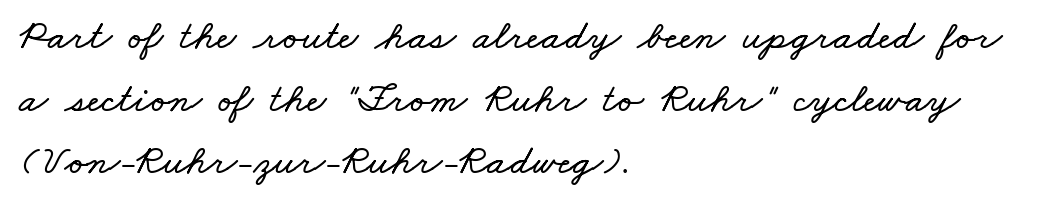
This sample has the flowing, uneven cadence of proportional lettering. Standard letterfit; no display-style spreading of the glyphs. The baseline area is clear. The line-height multiplier appears to be the usual default.
